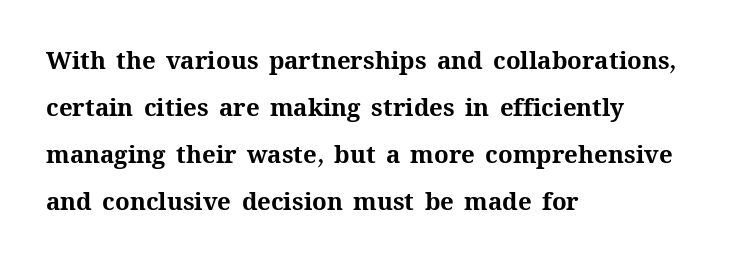
The image shows 24 px bold type, upright; set left-aligned, loose line spacing (1.96x), normal letter spacing, not underlined.
